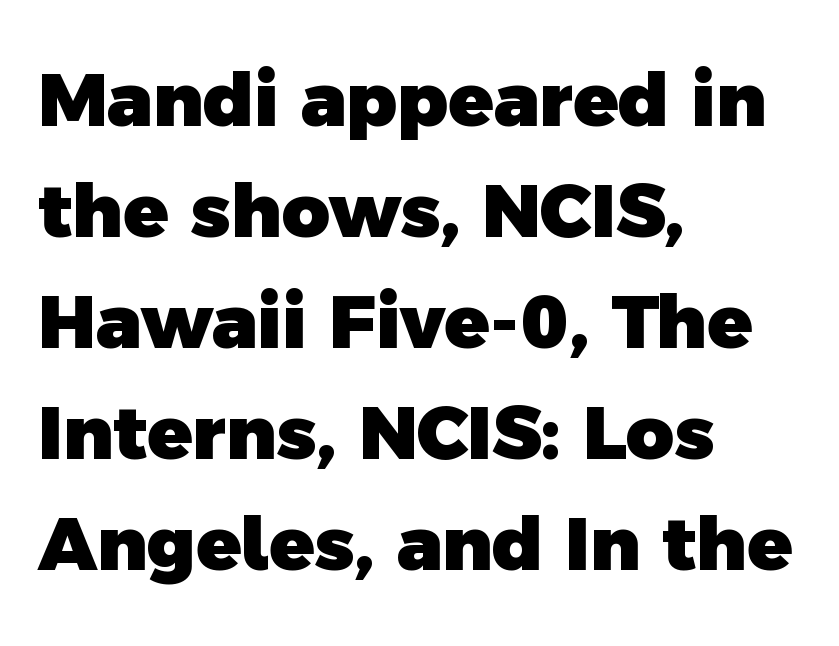
Q: Is the text bold? A: Yes.
Q: Is the typeface a serif or a sans-serif typeface? A: Sans-serif.
Q: Is the text underlined? A: No.
Q: How is the paragraph aligned? A: Left-aligned.
Q: Is the spacing between letters normal or unusually wide? A: Normal.
Q: Is the spacing between lines tight, normal or loose? A: Normal.
Q: Width (condensed, normal, or wide)? A: Normal.
Q: x-height? A: Medium.
Q: Monospaced? A: No.
